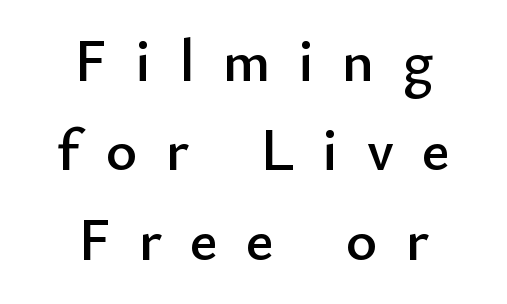
Line starts and ends both wander, symmetrically. The passage shown is typed in a proportional face where columns would drift. Nope, no serifs anywhere on these letters. Letters rest on an invisible, unmarked baseline. The lettering holds an erect, upright posture throughout. The letters are spread apart with noticeably loose tracking.
